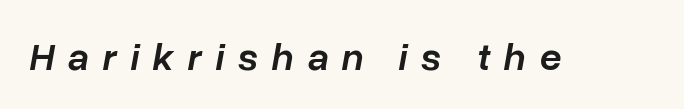
The image shows 39 px semibold type, italic (leaning right); set unusually wide letter spacing (+0.35 em), not underlined; low stroke contrast and a medium x-height.
